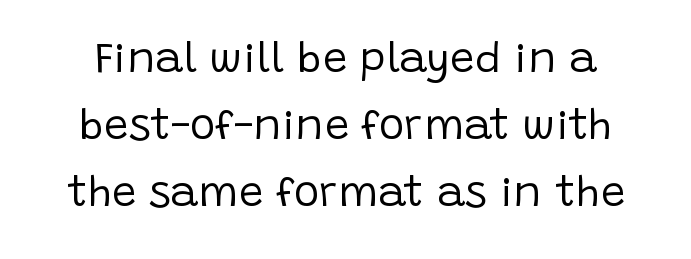
Q: Is the text bold? A: No.
Q: Is the text italic (slanted)? A: No, it is upright.
Q: Is the typeface a serif or a sans-serif typeface? A: Sans-serif.
Q: Is the text underlined? A: No.
Q: Is the spacing between letters normal or unusually wide? A: Normal.
Q: Is the spacing between lines tight, normal or loose? A: Normal.
Q: Width (condensed, normal, or wide)? A: Normal.
Q: Stroke contrast? A: Low.
Q: x-height? A: Large.
Q: Monospaced? A: No.
